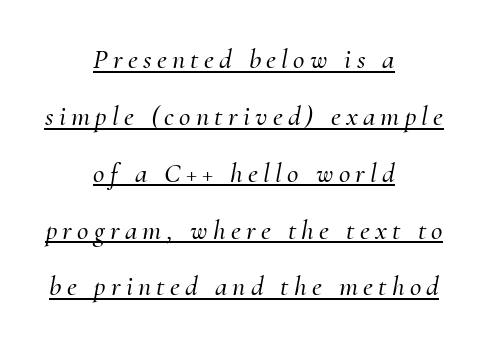
The image shows 28 px serif type, italic (leaning right); set centered, loose line spacing (2.03x), underlined; medium stroke contrast and a small x-height.
